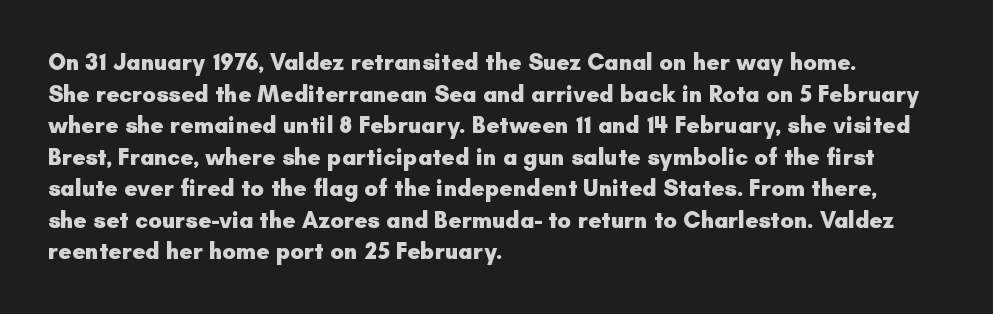
Q: Is the text bold? A: Yes.
Q: Is the text italic (slanted)? A: No, it is upright.
Q: Is the text underlined? A: No.
Q: How is the paragraph aligned? A: Left-aligned.
Q: Is the spacing between letters normal or unusually wide? A: Normal.
Q: Is the spacing between lines tight, normal or loose? A: Normal.
